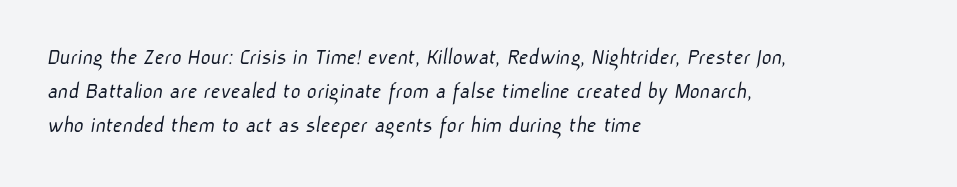
Q: Is the text bold? A: No.
Q: Is the text underlined? A: No.
Q: How is the paragraph aligned? A: Left-aligned.
Q: Is the spacing between letters normal or unusually wide? A: Normal.
Q: Is the spacing between lines tight, normal or loose? A: Normal.
